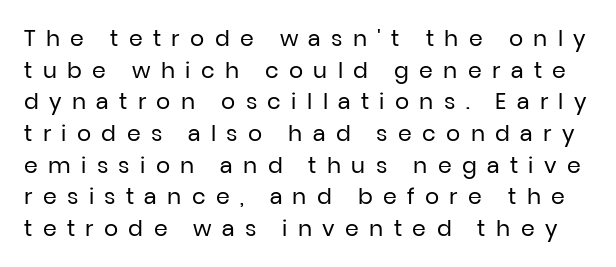
A light-to-regular cut is what we see here. Ordinary non-slanted type is in use. Between one letter and the next there's a generous, obvious gap. Rule under the text: the space is simply empty. A normal amount of white space separates one row of letters from the next.
